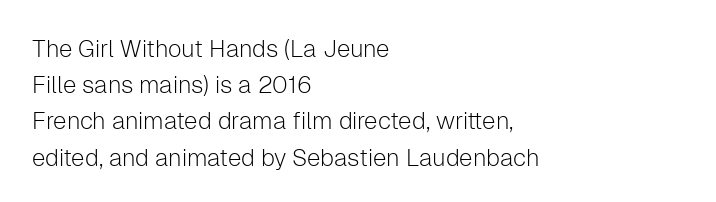
Default kerning and tracking; the words read as compact shapes. Tall strokes in this sample are plumb rather than angled. This rendering uses left alignment, leaving the right contour irregular. Students, observe: this is what conventionally led text looks like. Each stroke keeps to a modest, everyday thickness or less. Honestly, there is no underline to notice here at all.
